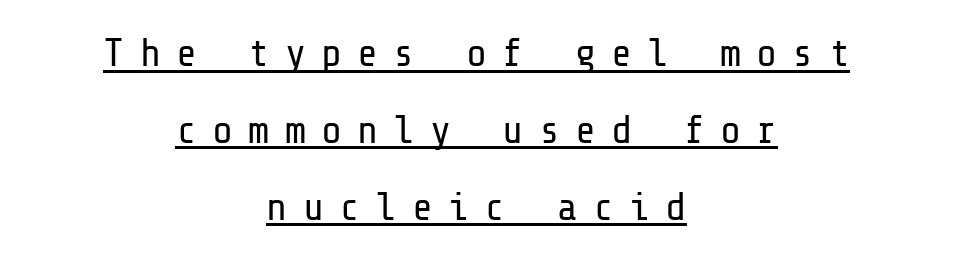
{"serif": "no", "italic": "no", "bold": "no", "weight": "regular", "width": "normal", "stroke_contrast": "low", "x_height": "medium", "underline": "yes", "align": "center", "line_spacing": "loose", "line_spacing_ratio": 1.97, "letter_spacing": "wide", "letter_spacing_em": 0.39, "glyph_px": 39}
